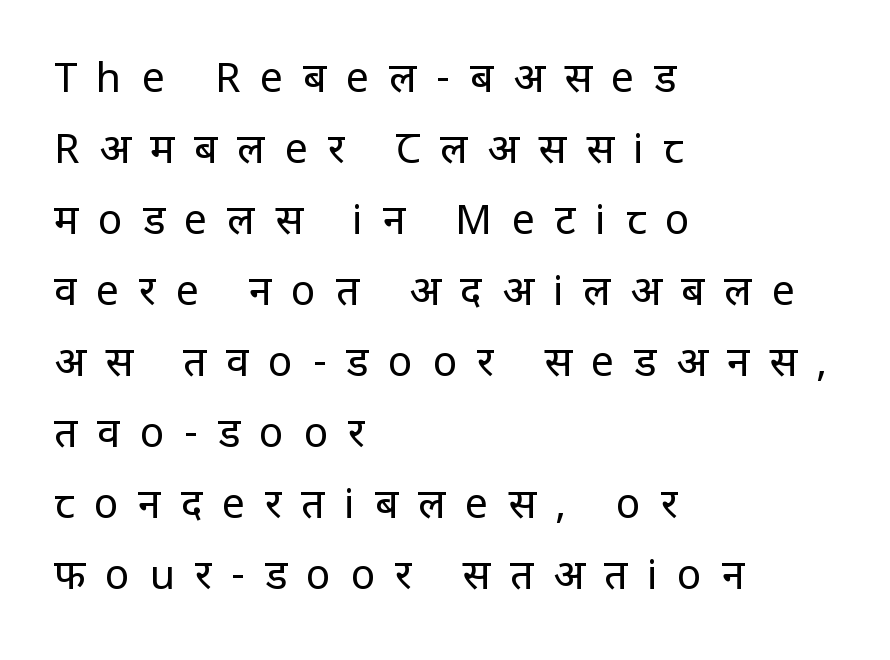
{"serif": "no", "italic": "no", "bold": "no", "weight": "regular", "width": "condensed", "stroke_contrast": "low", "x_height": "large", "monospaced": "no", "underline": "no", "align": "left", "line_spacing_ratio": 1.73, "letter_spacing": "wide", "letter_spacing_em": 0.48, "glyph_px": 41}
